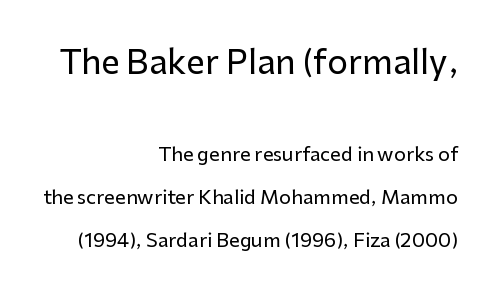
The image shows 33 px sans-serif type, upright; set right-aligned, loose line spacing (2.26x), normal letter spacing, not underlined; the first (top) block is 1.74x larger; low stroke contrast and a medium x-height.
